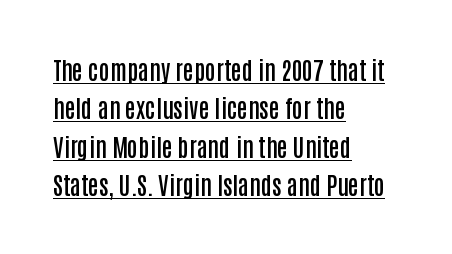
The image shows 24 px text type, upright; set left-aligned, normal line spacing (1.6x), normal letter spacing, underlined.
